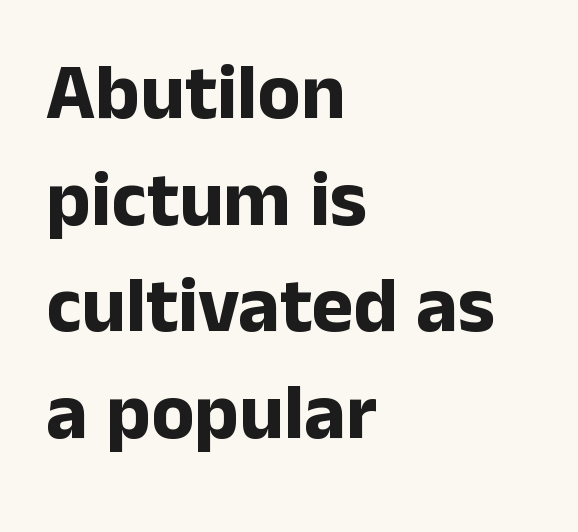
{"serif": "no", "italic": "no", "bold": "yes", "weight": "bold", "width": "normal", "stroke_contrast": "low", "x_height": "medium", "monospaced": "no", "underline": "no", "align": "left", "line_spacing": "normal", "line_spacing_ratio": 1.35, "letter_spacing": "normal", "letter_spacing_em": 0.0, "glyph_px": 79}
